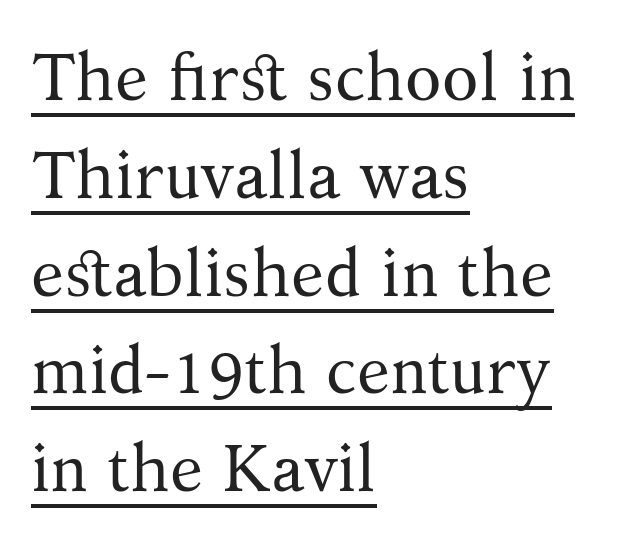
Is the stroke heavy? The answer is a plain regular-or-lighter. The lines sit at an ordinary, default distance from one another. The lettering stays uniformly vertical, giving the passage a roman look. You could not count columns in this text — the font is proportionally spaced. Which margin do the lines hug? The left one — the right edge is uneven.
